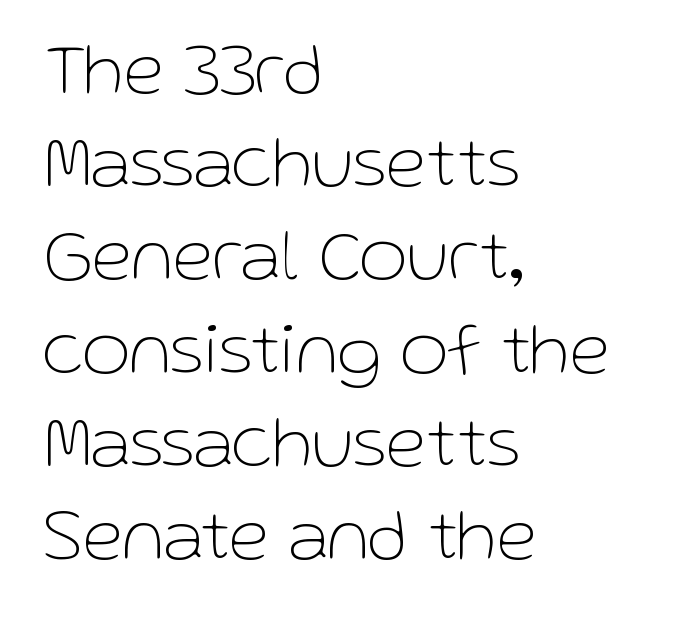
{"serif": "no", "italic": "no", "bold": "no", "weight": "thin", "width": "normal", "stroke_contrast": "low", "x_height": "medium", "monospaced": "no", "underline": "no", "align": "left", "line_spacing": "normal", "line_spacing_ratio": 1.26, "letter_spacing": "normal", "letter_spacing_em": 0.0, "glyph_px": 74}
